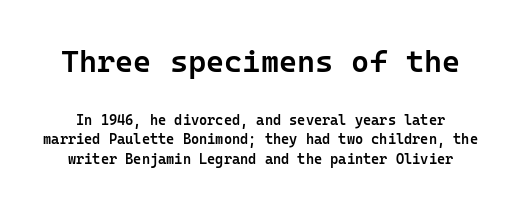
{"serif": "no", "italic": "no", "bold": "semi", "weight": "semibold", "width": "normal", "stroke_contrast": "low", "x_height": "medium", "monospaced": "yes", "underline": "no", "line_spacing": "normal", "line_spacing_ratio": 1.41, "letter_spacing": "normal", "letter_spacing_em": 0.0, "larger_block": "first", "size_ratio": 2.21, "glyph_px": 31}
